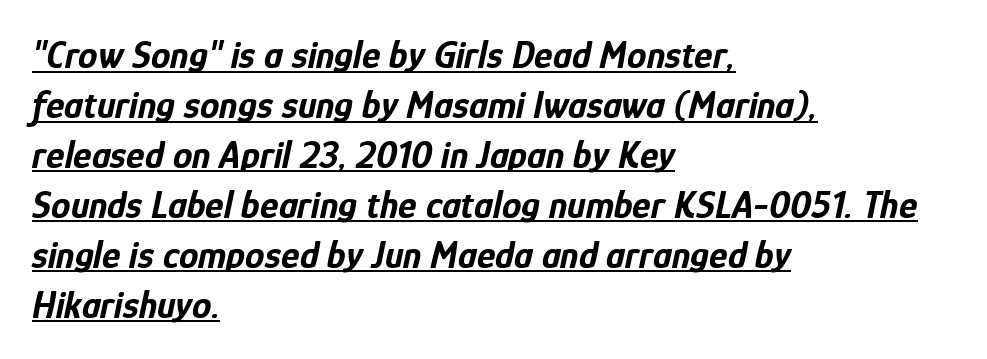
{"italic": "yes", "lean": "right", "slant_degrees": 12, "bold": "yes", "weight": "bold", "width": "condensed", "stroke_contrast": "low", "x_height": "medium", "monospaced": "no", "underline": "yes", "align": "left", "line_spacing": "normal", "line_spacing_ratio": 1.28, "letter_spacing": "normal", "letter_spacing_em": 0.0, "glyph_px": 39}
